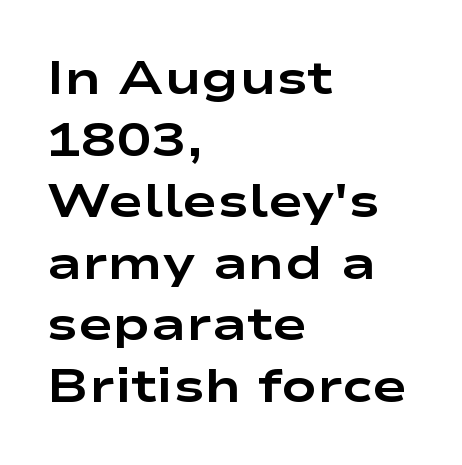
This sample keeps an unexceptional amount of space between lines. This sample has the flowing, uneven cadence of proportional lettering. The font's upright variant was chosen for this text. This is heavy type, rendered in bold.
